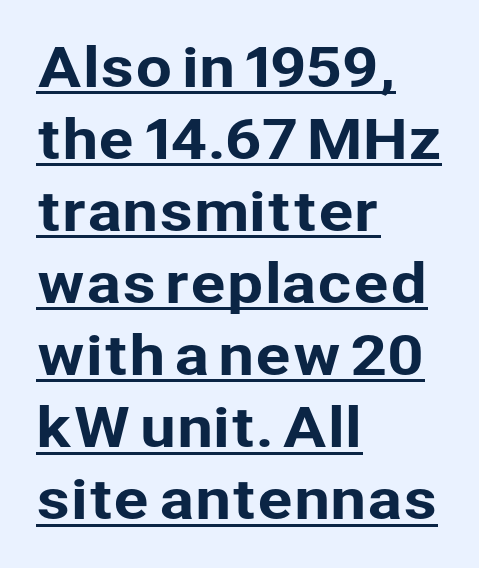
Q: Is the text italic (slanted)? A: No, it is upright.
Q: Is the typeface a serif or a sans-serif typeface? A: Sans-serif.
Q: Is the text underlined? A: Yes.
Q: How is the paragraph aligned? A: Left-aligned.
Q: Is the spacing between letters normal or unusually wide? A: Normal.
Q: Is the spacing between lines tight, normal or loose? A: Normal.
Q: Width (condensed, normal, or wide)? A: Normal.
Q: Stroke contrast? A: Low.
Q: x-height? A: Medium.
Q: Monospaced? A: No.
